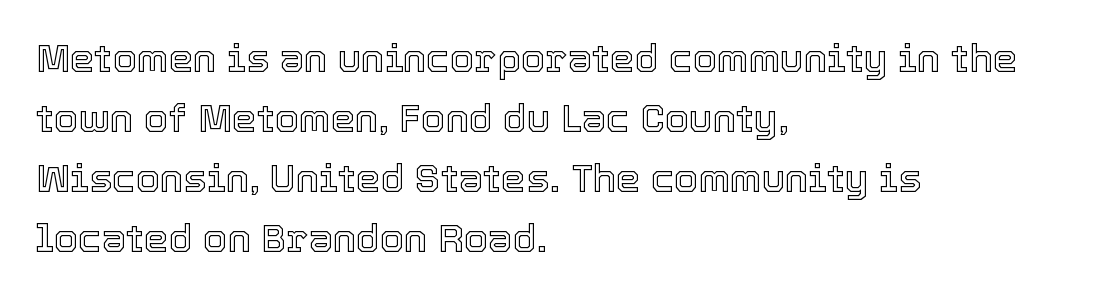
{"italic": "no", "width": "normal", "x_height": "medium", "monospaced": "no", "underline": "no", "align": "left", "line_spacing": "normal", "line_spacing_ratio": 1.54, "letter_spacing": "normal", "letter_spacing_em": 0.0, "glyph_px": 39}
